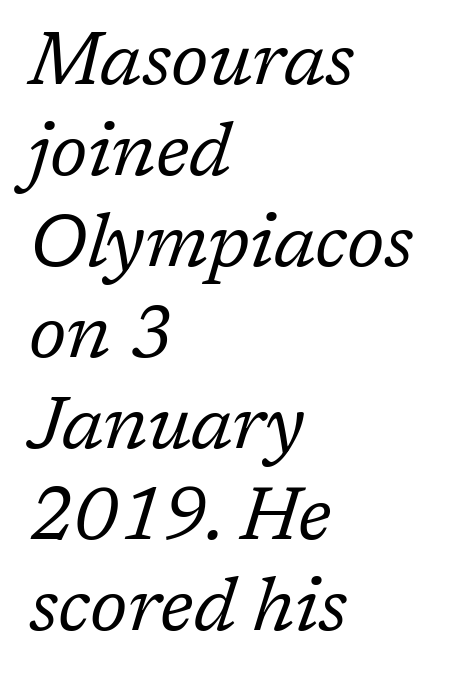
The image shows 74 px regular-weight serif type, italic (leaning right); set left-aligned, line spacing 1.23x, normal letter spacing, not underlined; low stroke contrast and a medium x-height.
